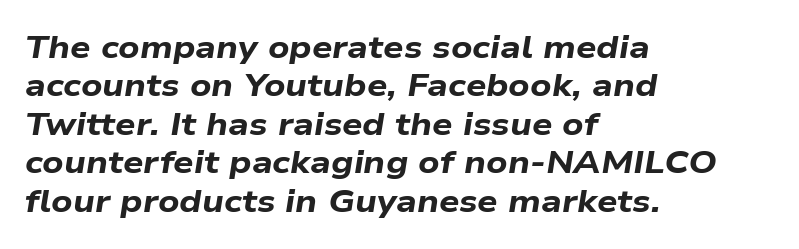
This sample uses an oblique cut, with every glyph tilted off the vertical. Looks like regular typesetting: each glyph gets only the width it needs. Compared with a centered layout, this one pins lines to the left instead. Students, this is bold: see how much ink each stroke carries.
